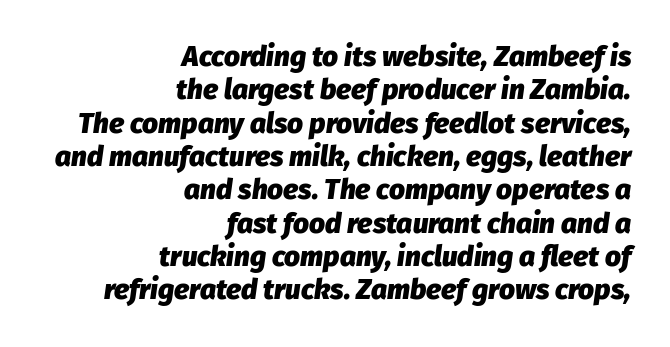
The image shows 28 px heavy type, italic (leaning right); set right-aligned, line spacing 1.19x, normal letter spacing, not underlined; low stroke contrast and a medium x-height.
